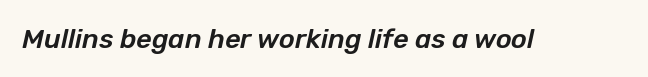
In terms of letterspacing, this is plain default setting. The glyphs are unaccompanied by any horizontal stroke below them. The text carries the slant typical of an italic or oblique font.
